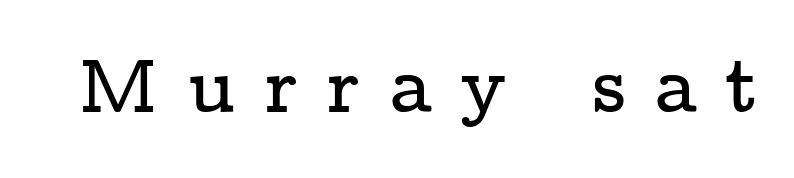
{"serif": "yes", "italic": "no", "width": "wide", "stroke_contrast": "low", "x_height": "medium", "monospaced": "no", "underline": "no", "letter_spacing": "wide", "letter_spacing_em": 0.37, "glyph_px": 76}
